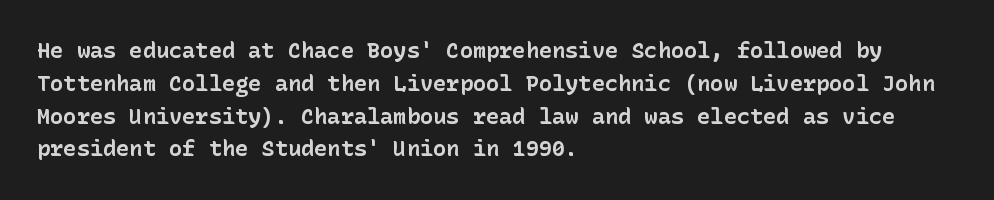
Nobody touched the tracking dial on this one. Alignment: flush left. Tall strokes in this sample are plumb rather than angled. Weight: bold.
